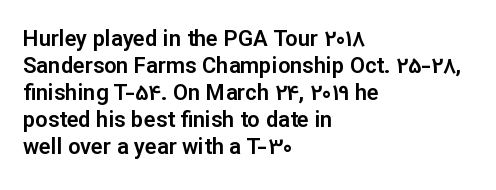
The horizontal fit of the characters is conventional and even. The typesetter chose a ragged-right arrangement here. Upright lettering throughout. The specimen omits any rule beneath the text block's lines.
